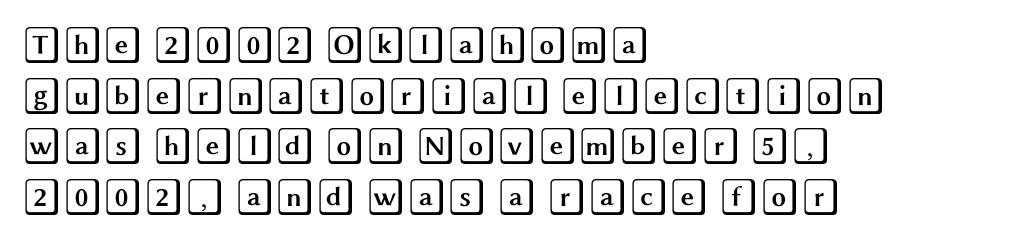
Default kerning and tracking; the words read as compact shapes. The foot of each line stays bare and open. Notice how the stems are strictly vertical — no italics here. These lines stack with their left ends in a neat column.
